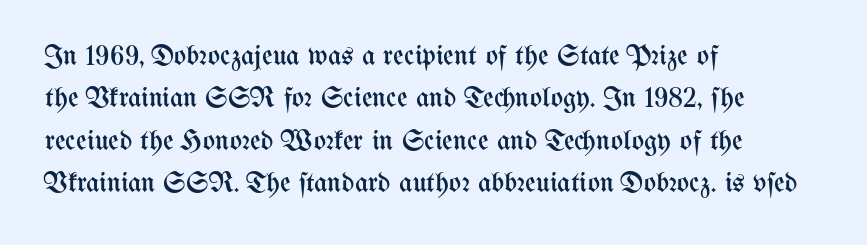
{"italic": "no", "bold": "no", "weight": "regular", "width": "condensed", "stroke_contrast": "medium", "x_height": "medium", "monospaced": "no", "underline": "no", "align": "left", "line_spacing": "normal", "line_spacing_ratio": 1.46, "letter_spacing": "normal", "letter_spacing_em": 0.0, "glyph_px": 29}
